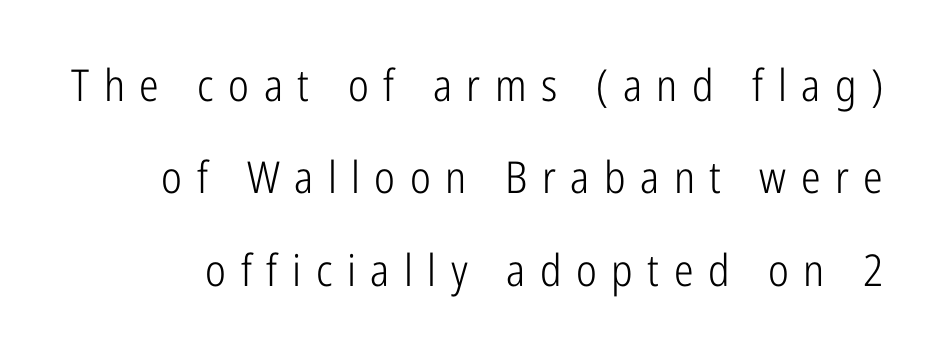
{"serif": "no", "italic": "no", "bold": "no", "weight": "light", "width": "condensed", "stroke_contrast": "low", "x_height": "medium", "monospaced": "no", "underline": "no", "line_spacing": "loose", "line_spacing_ratio": 2.1, "letter_spacing": "wide", "letter_spacing_em": 0.33, "glyph_px": 44}
